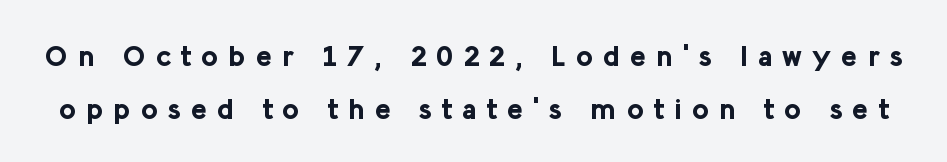
Thick stems and heavy bowls — unmistakably bold. Is the letter spacing exaggerated? Yes — the characters are pushed far apart. Letterform terminals end flat and unadorned throughout the passage. A typesetter would call this proportional, since set widths differ per character. The zone under the glyphs is completely vacant. You can tell it's not italic because the verticals are truly vertical.
